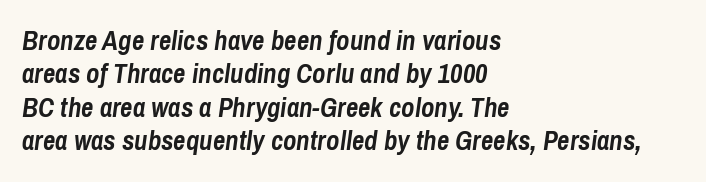
Q: Is the text bold? A: Yes.
Q: Is the text italic (slanted)? A: Yes, it leans right by about 8 degrees.
Q: Is the text underlined? A: No.
Q: How is the paragraph aligned? A: Left-aligned.
Q: Is the spacing between letters normal or unusually wide? A: Normal.
